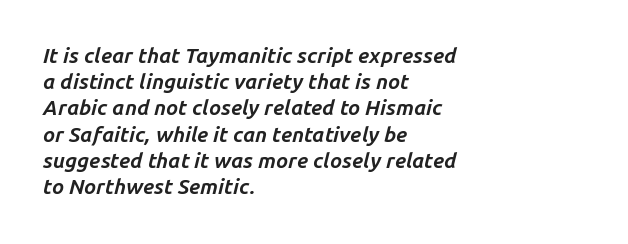
{"italic": "yes", "lean": "right", "slant_degrees": 14, "bold": "yes", "underline": "no", "align": "left", "line_spacing": "normal", "line_spacing_ratio": 1.25, "letter_spacing": "normal", "letter_spacing_em": 0.0, "glyph_px": 21}
